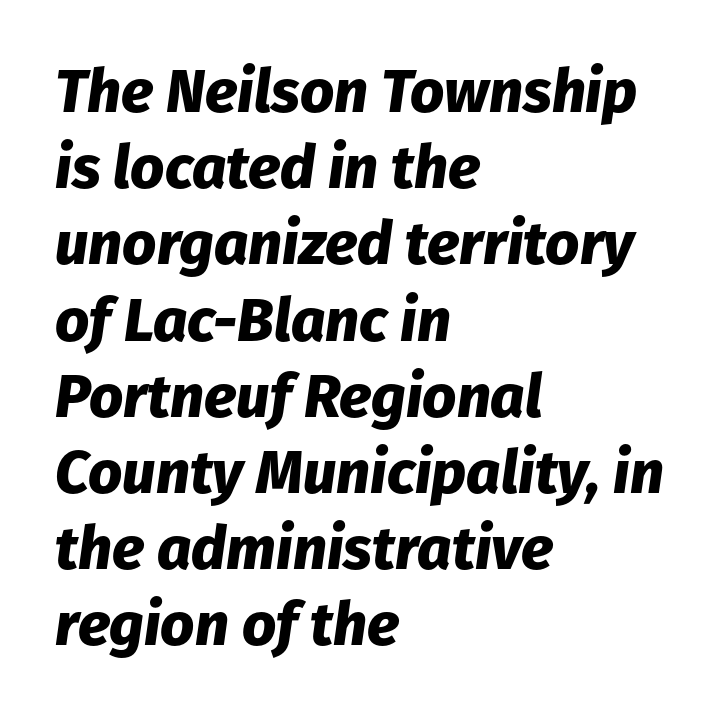
Q: Is the text bold? A: Yes.
Q: Is the text italic (slanted)? A: Yes, it leans right by about 8 degrees.
Q: Is the text underlined? A: No.
Q: How is the paragraph aligned? A: Left-aligned.
Q: Is the spacing between letters normal or unusually wide? A: Normal.
Q: Is the spacing between lines tight, normal or loose? A: Normal.
Q: Width (condensed, normal, or wide)? A: Normal.
Q: Stroke contrast? A: Low.
Q: x-height? A: Medium.
Q: Monospaced? A: No.
